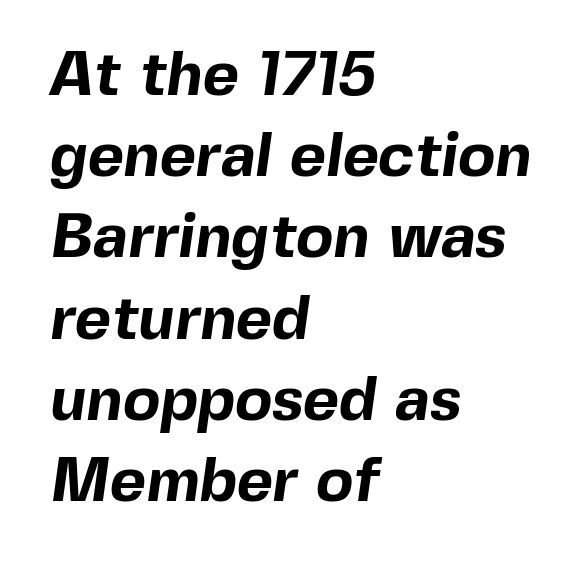
{"serif": "no", "bold": "yes", "weight": "bold", "width": "normal", "x_height": "medium", "monospaced": "no", "underline": "no", "align": "left", "line_spacing": "normal", "line_spacing_ratio": 1.31, "letter_spacing": "normal", "letter_spacing_em": 0.0, "glyph_px": 62}
